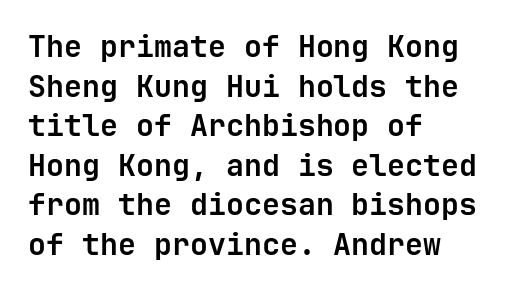
Q: Is the text bold? A: Yes.
Q: Is the text italic (slanted)? A: No, it is upright.
Q: Is the typeface a serif or a sans-serif typeface? A: Sans-serif.
Q: Is the text underlined? A: No.
Q: How is the paragraph aligned? A: Left-aligned.
Q: Is the spacing between letters normal or unusually wide? A: Normal.
Q: Is the spacing between lines tight, normal or loose? A: Normal.
Q: Width (condensed, normal, or wide)? A: Normal.
Q: Stroke contrast? A: Low.
Q: x-height? A: Medium.
